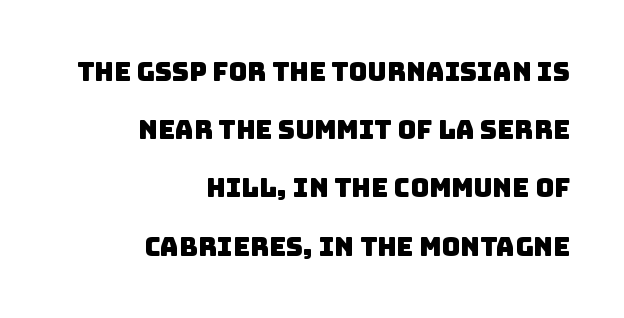
{"underline": "no", "align": "right", "line_spacing": "loose", "line_spacing_ratio": 2.24, "letter_spacing": "normal", "letter_spacing_em": 0.0, "glyph_px": 26}
